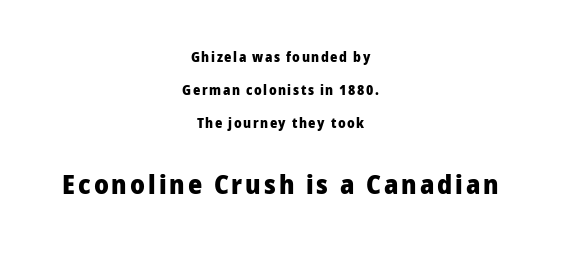
The image shows 27 px bold type, upright; set centered, loose line spacing (2.35x), not underlined; the second (bottom) block is 1.93x larger.
